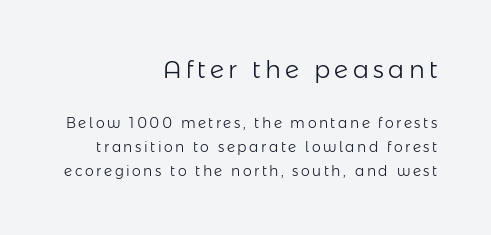
{"italic": "no", "bold": "no", "underline": "no", "align": "right", "line_spacing_ratio": 1.71, "larger_block": "first", "size_ratio": 1.71, "glyph_px": 24}
